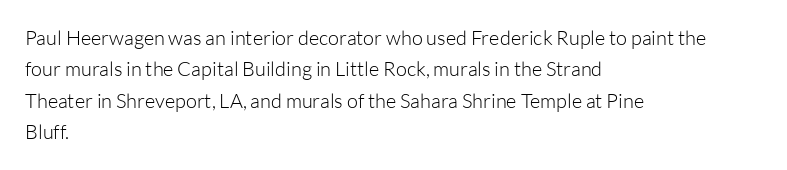
Q: Is the text bold? A: No.
Q: Is the text italic (slanted)? A: No, it is upright.
Q: Is the text underlined? A: No.
Q: How is the paragraph aligned? A: Left-aligned.
Q: Is the spacing between letters normal or unusually wide? A: Normal.
Q: Is the spacing between lines tight, normal or loose? A: Normal.
